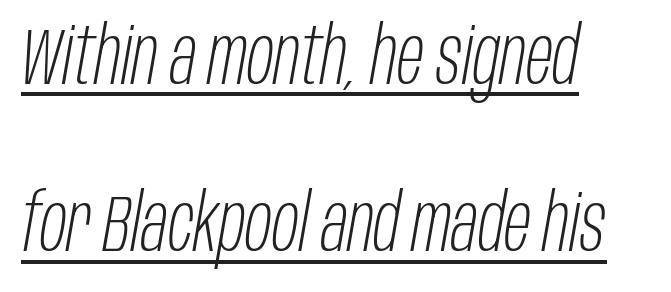
Honestly, the rows look like they've been pulled way apart. Does extra space separate the letters? No, they use regular spacing. The letters are slanted; this is an italic face. Casual observation: everything's shoved over to the left.
